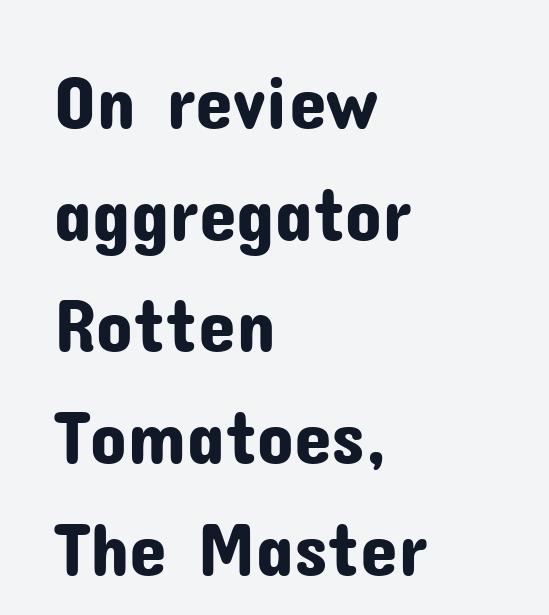
Q: Is the text italic (slanted)? A: No, it is upright.
Q: Is the typeface a serif or a sans-serif typeface? A: Sans-serif.
Q: Is the text underlined? A: No.
Q: How is the paragraph aligned? A: Left-aligned.
Q: Is the spacing between letters normal or unusually wide? A: Normal.
Q: Is the spacing between lines tight, normal or loose? A: Normal.
Q: Width (condensed, normal, or wide)? A: Normal.
Q: Stroke contrast? A: Low.
Q: x-height? A: Medium.
Q: Monospaced? A: No.
